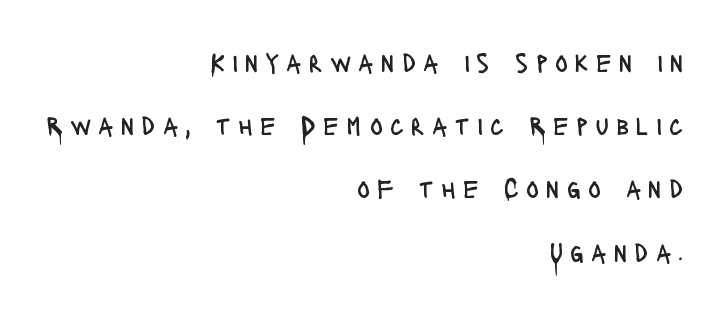
Posture: straight, roman, zero tilt. The weight would be labelled regular, book, light, or lighter still. The area under the type is left untouched. A typesetter would call this heavily tracked-out type. Interline gaps are noticeably wide in this sample.
